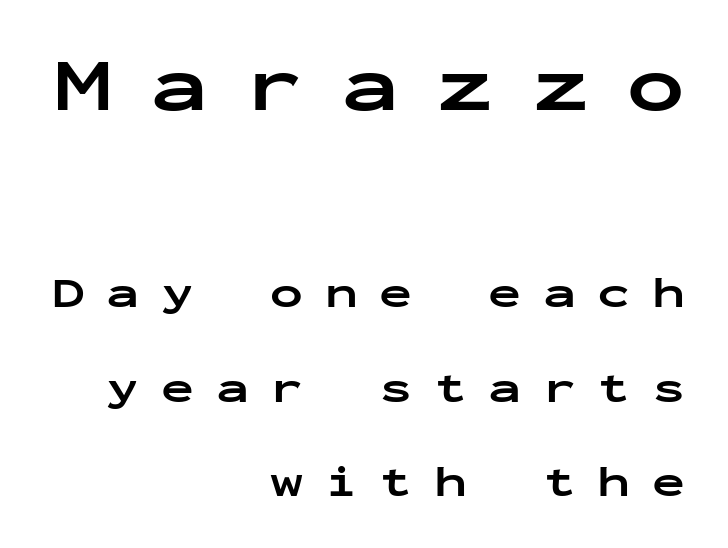
The image shows 77 px bold, wide sans-serif type, upright, monospaced; set right-aligned, loose line spacing (2.14x), unusually wide letter spacing (+0.49 em), not underlined; the first (top) block is 1.75x larger; low stroke contrast and a medium x-height.
